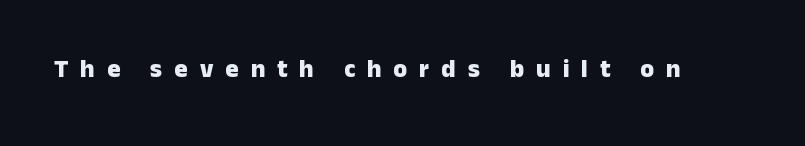
The image shows 25 px bold type, upright; set unusually wide letter spacing (+0.48 em), not underlined.
